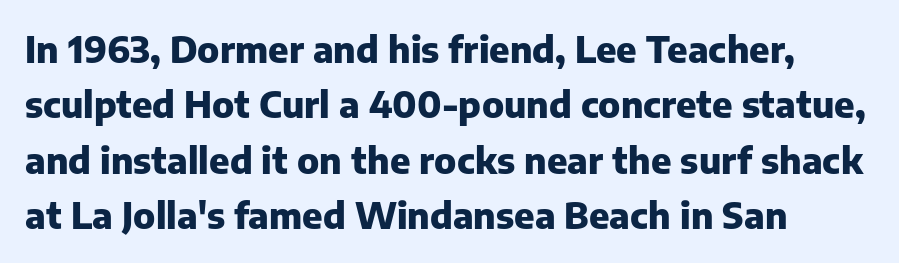
The image shows 36 px heavy sans-serif type, upright; set left-aligned, normal line spacing (1.54x), normal letter spacing, not underlined; low stroke contrast and a medium x-height.
